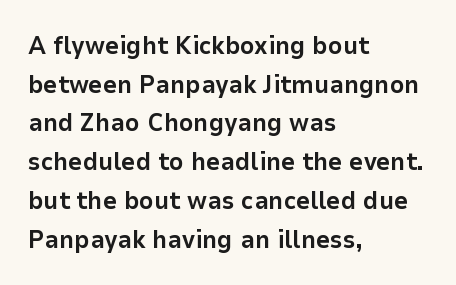
{"italic": "no", "bold": "yes", "underline": "no", "align": "left", "line_spacing": "normal", "line_spacing_ratio": 1.55, "letter_spacing": "normal", "letter_spacing_em": 0.0, "glyph_px": 25}
